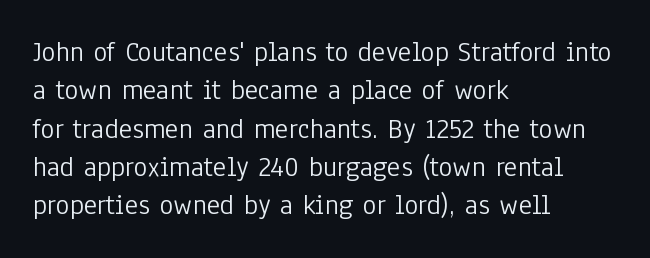
The image shows 29 px light, condensed sans-serif type, upright; set left-aligned, normal line spacing (1.32x), normal letter spacing, not underlined; low stroke contrast and a medium x-height.
